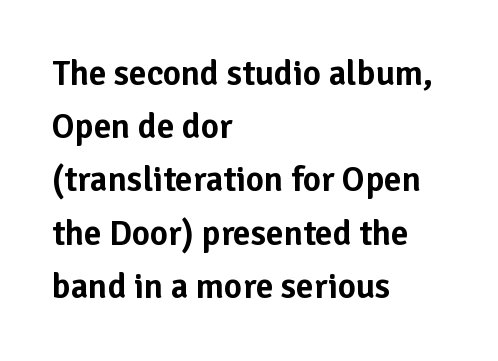
The image shows 35 px sans-serif type, upright; set left-aligned, normal line spacing (1.52x), normal letter spacing, not underlined; low stroke contrast and a medium x-height.
